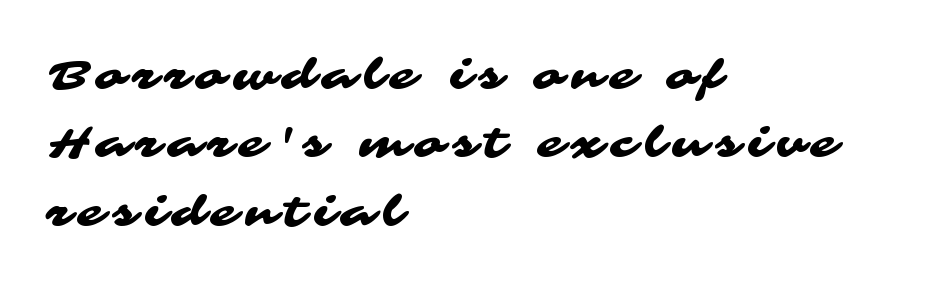
{"serif": "no", "width": "wide", "stroke_contrast": "medium", "x_height": "medium", "monospaced": "no", "underline": "no", "align": "left", "line_spacing": "normal", "line_spacing_ratio": 1.63, "glyph_px": 42}
